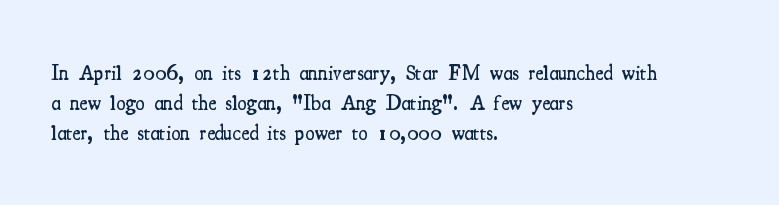
The image shows 21 px text type, upright; set left-aligned, normal line spacing (1.43x), normal letter spacing, not underlined.
